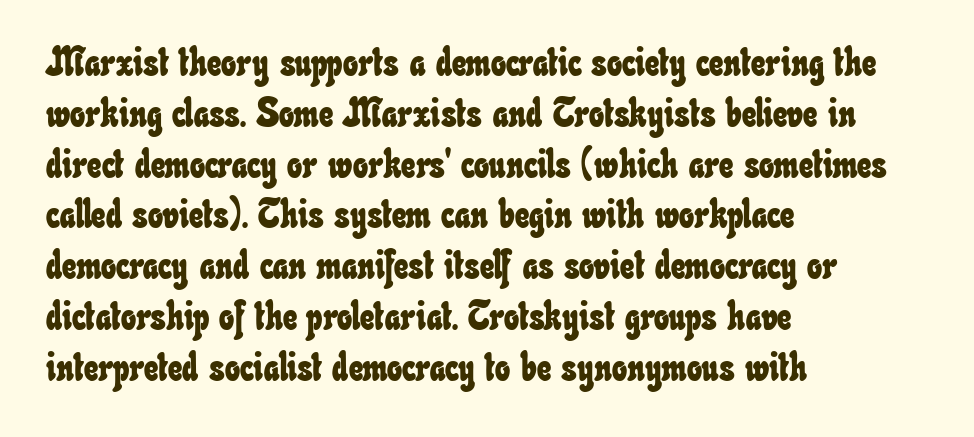
Compared with typical paragraphs, the rows here are spaced about the same. The horizontal fit of the characters is conventional and even. The rendering uses natural spacing where letterforms have individual widths. The text block is weighted toward the left margin, trailing off unevenly rightward.
